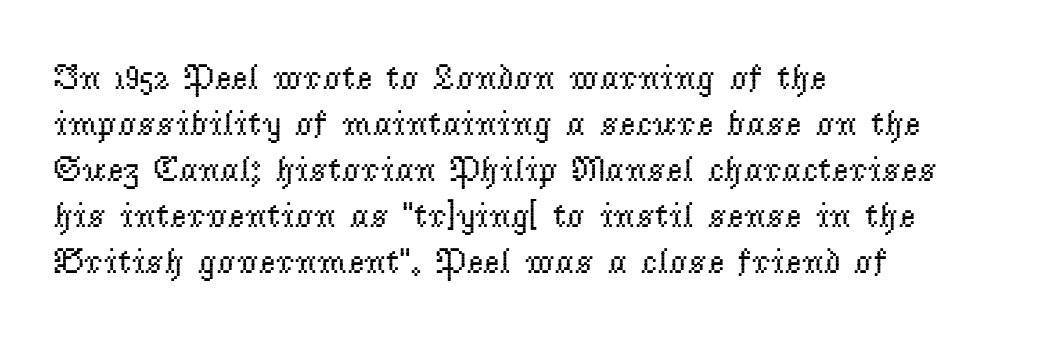
The image shows 36 px regular-weight serif type, upright; set left-aligned, normal line spacing (1.28x), normal letter spacing, not underlined; low stroke contrast and a small x-height.
